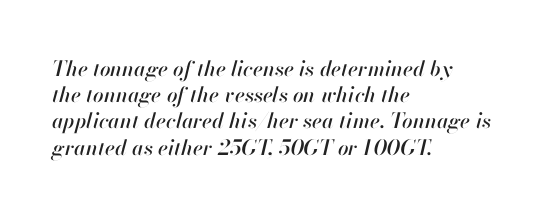
Q: Is the text italic (slanted)? A: Yes, it leans right by about 13 degrees.
Q: Is the text underlined? A: No.
Q: How is the paragraph aligned? A: Left-aligned.
Q: Is the spacing between letters normal or unusually wide? A: Normal.
Q: Is the spacing between lines tight, normal or loose? A: Normal.
